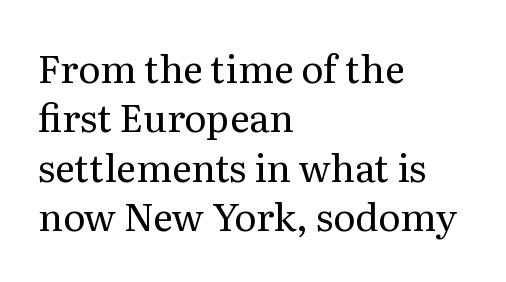
Compared with a typical body face, this is equally light or lighter still. The typeface chosen for these lines features serifs. A typesetter would call this proportional, since set widths differ per character. Default kerning and tracking; the words read as compact shapes. Does the lettering tilt? It doesn't — this is upright.
